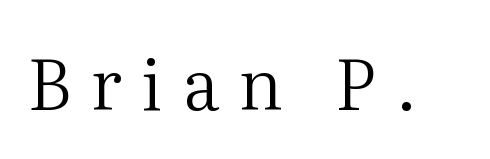
{"serif": "yes", "italic": "no", "bold": "no", "weight": "regular", "width": "normal", "stroke_contrast": "medium", "x_height": "medium", "monospaced": "no", "underline": "no", "letter_spacing": "wide", "letter_spacing_em": 0.28, "glyph_px": 70}
